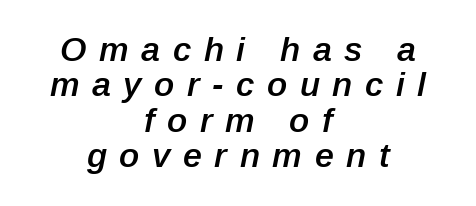
Q: Is the text bold? A: Semi-bold.
Q: Is the text italic (slanted)? A: Yes, it leans right by about 12 degrees.
Q: Is the text underlined? A: No.
Q: How is the paragraph aligned? A: Centered.
Q: Is the spacing between letters normal or unusually wide? A: Unusually wide.
Q: Is the spacing between lines tight, normal or loose? A: Tight.
Q: Width (condensed, normal, or wide)? A: Normal.
Q: Stroke contrast? A: Low.
Q: x-height? A: Medium.
Q: Monospaced? A: No.
